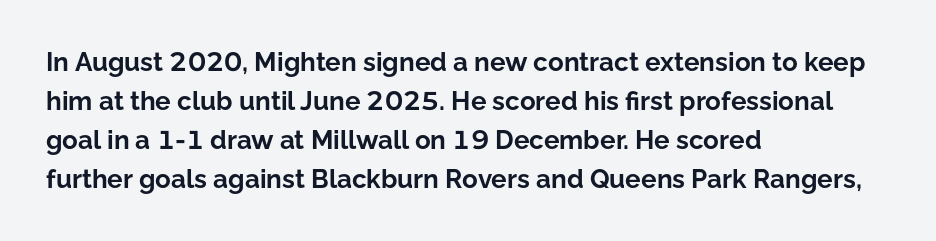
Successive baselines arrive at the customary interval. Nope, not italic — everything's standing straight. Stroke thickness is high; the sample reads as a true bold. Line starts are locked; line ends wander. Clear beneath every line of the passage. The line texture is even and compact thanks to regular tracking.
